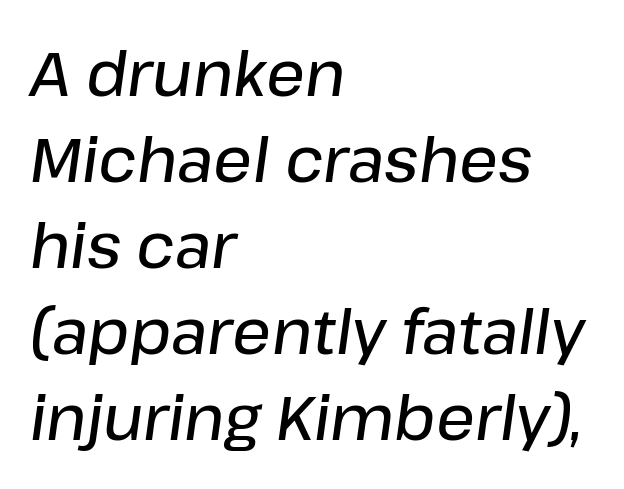
The image shows 61 px semibold type, italic (leaning right); set left-aligned, normal line spacing (1.41x), normal letter spacing, not underlined; low stroke contrast and a medium x-height.
